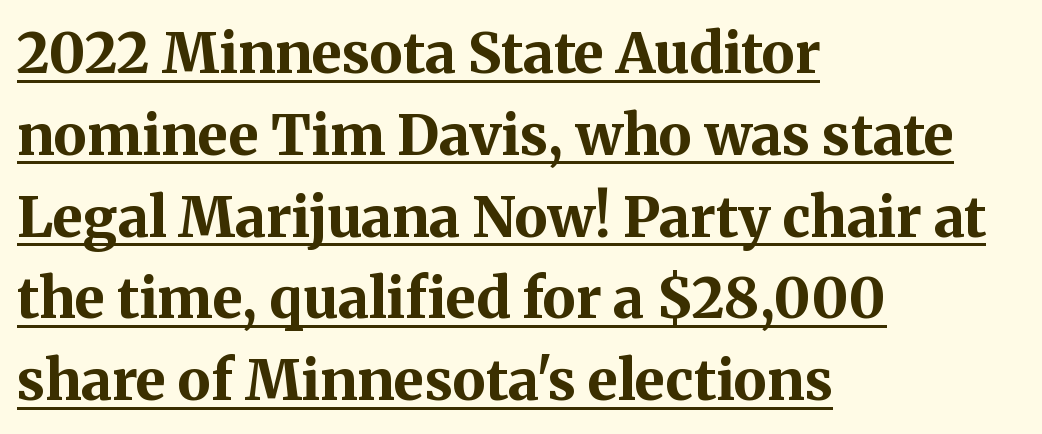
{"serif": "yes", "italic": "no", "bold": "yes", "weight": "bold", "width": "normal", "stroke_contrast": "medium", "x_height": "medium", "monospaced": "no", "underline": "yes", "align": "left", "line_spacing": "normal", "line_spacing_ratio": 1.46, "letter_spacing": "normal", "letter_spacing_em": 0.0, "glyph_px": 56}
